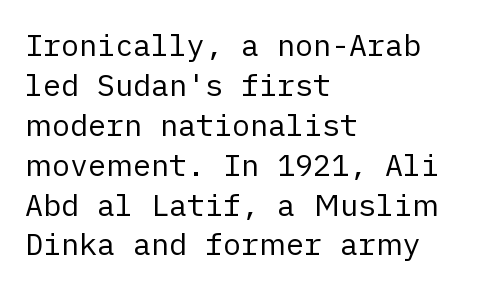
Q: Is the text bold? A: No.
Q: Is the text italic (slanted)? A: No, it is upright.
Q: Is the typeface a serif or a sans-serif typeface? A: Sans-serif.
Q: Is the text underlined? A: No.
Q: How is the paragraph aligned? A: Left-aligned.
Q: Is the spacing between letters normal or unusually wide? A: Normal.
Q: Is the spacing between lines tight, normal or loose? A: Normal.
Q: Width (condensed, normal, or wide)? A: Normal.
Q: Stroke contrast? A: Low.
Q: x-height? A: Medium.
